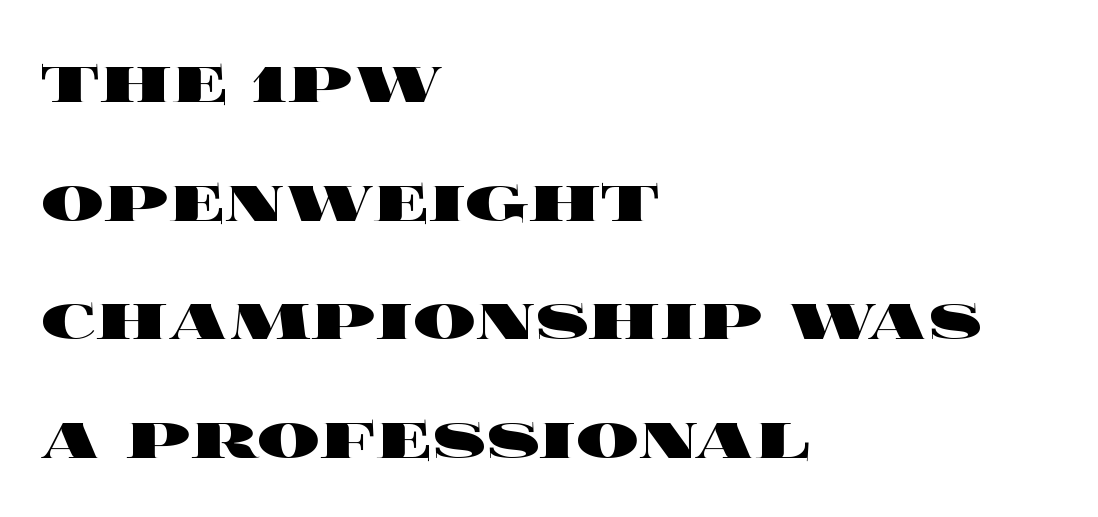
{"italic": "no", "bold": "yes", "weight": "heavy", "width": "wide", "x_height": "large", "monospaced": "no", "underline": "no", "align": "left", "line_spacing": "normal", "line_spacing_ratio": 1.52, "letter_spacing": "normal", "letter_spacing_em": 0.0, "glyph_px": 78}
